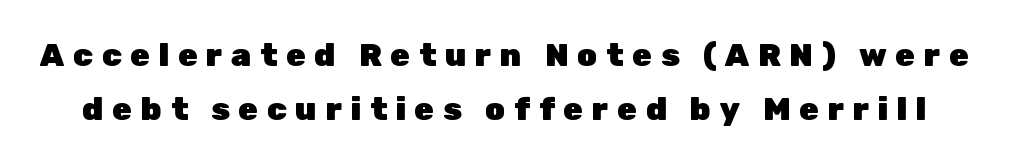
Type without underlining. This is heavy type, rendered in bold. How are the letters spaced? Widely, with obvious added tracking. Note the varied advance widths — an 'i' is clearly narrower than an 'm'. This block has exactly the height ordinary leading produces. Ascenders rise straight up at ninety degrees.
